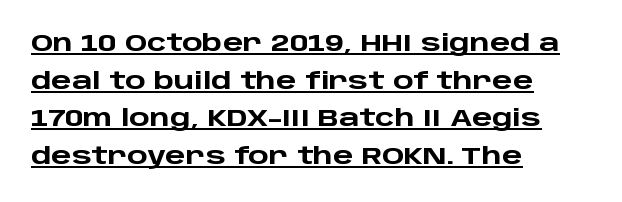
The image shows 24 px bold type, upright; set left-aligned, normal line spacing (1.57x), normal letter spacing, underlined.
